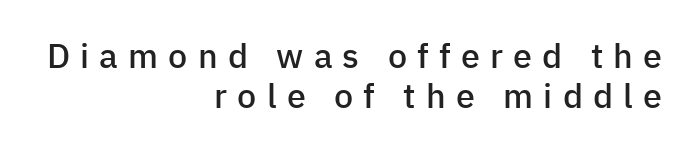
{"serif": "no", "italic": "no", "bold": "semi", "weight": "semibold", "width": "normal", "stroke_contrast": "low", "x_height": "medium", "monospaced": "no", "underline": "no", "align": "right", "line_spacing_ratio": 1.17, "letter_spacing": "wide", "letter_spacing_em": 0.3, "glyph_px": 34}
